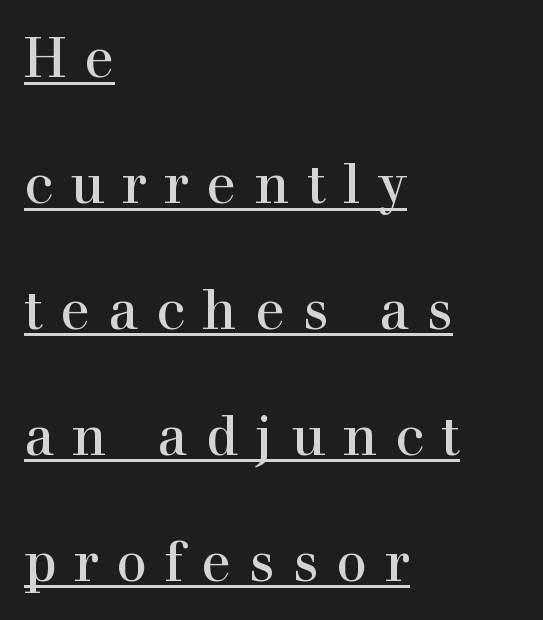
Caption: expanded tracking, letters set apart. Every stem runs plumb, perpendicular to the baseline. Little horizontal feet cap the strokes, marking this as serif type. Here the designer chose a conventional face with non-uniform glyph widths. The lines are quadded left.
